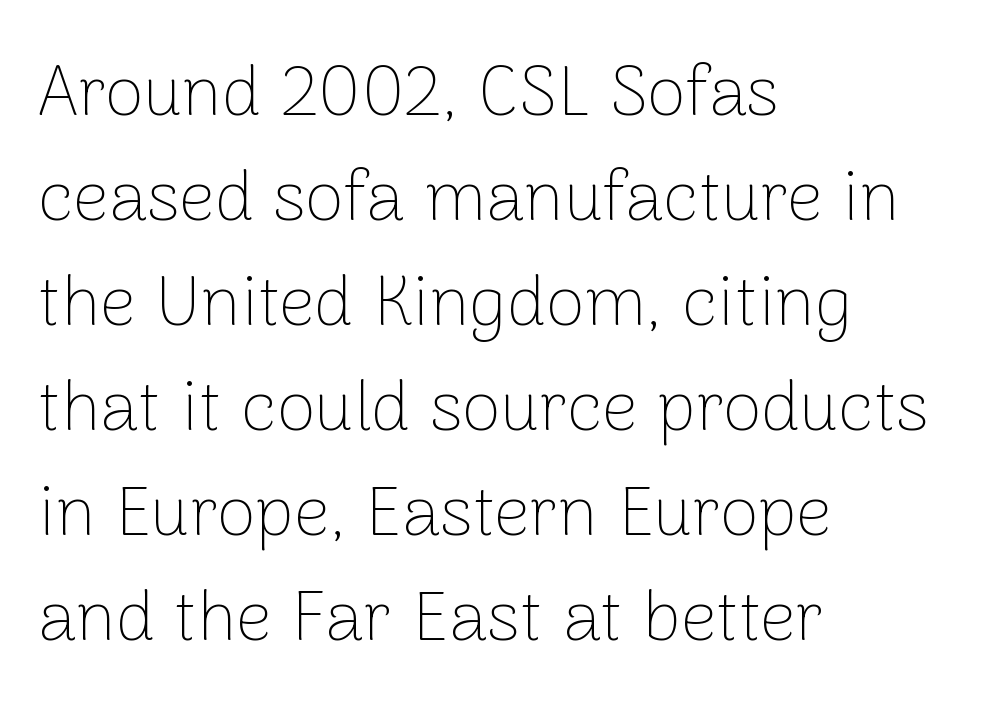
{"serif": "no", "italic": "no", "bold": "no", "weight": "thin", "width": "normal", "stroke_contrast": "low", "x_height": "medium", "monospaced": "no", "underline": "no", "align": "left", "line_spacing": "normal", "line_spacing_ratio": 1.48, "letter_spacing": "normal", "letter_spacing_em": 0.0, "glyph_px": 71}
